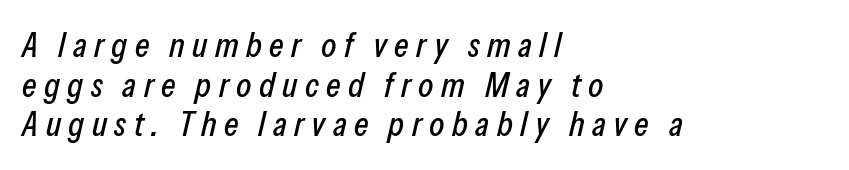
The image shows 35 px condensed type, italic (leaning right); set left-aligned, tight line spacing (1.13x), unusually wide letter spacing (+0.21 em), not underlined; low stroke contrast and a medium x-height.
